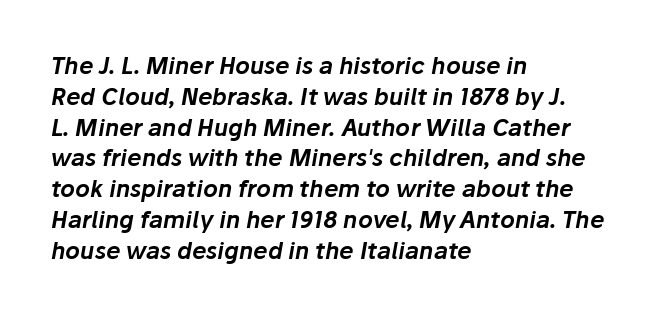
The image shows 23 px text type, italic (leaning right); set left-aligned, normal line spacing (1.34x), normal letter spacing, not underlined.
